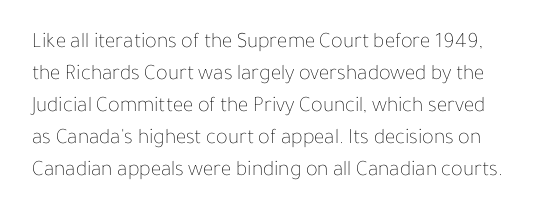
{"italic": "no", "bold": "no", "underline": "no", "line_spacing": "normal", "line_spacing_ratio": 1.45, "letter_spacing": "normal", "letter_spacing_em": 0.0, "glyph_px": 22}
